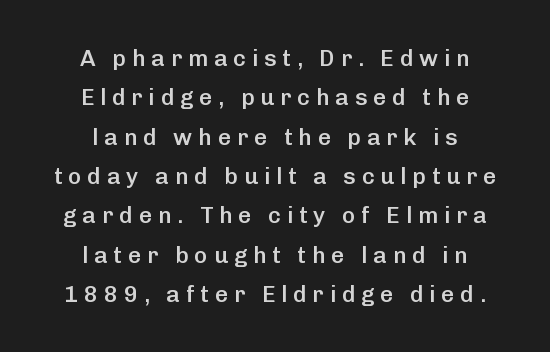
The image shows 23 px text type, upright; set centered, line spacing 1.71x, unusually wide letter spacing (+0.25 em), not underlined.
